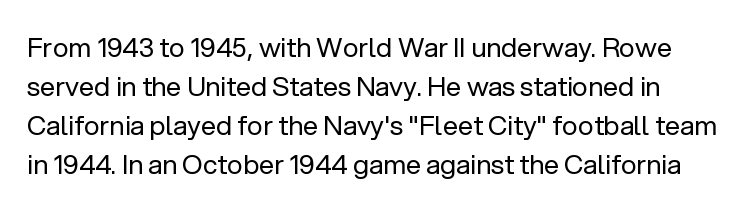
The cut favours lightness, reaching ordinary text weight at its darkest. Posture: straight, roman, zero tilt. The area under the type is left untouched. Regarding leading, the lines here are spaced in the standard way.
